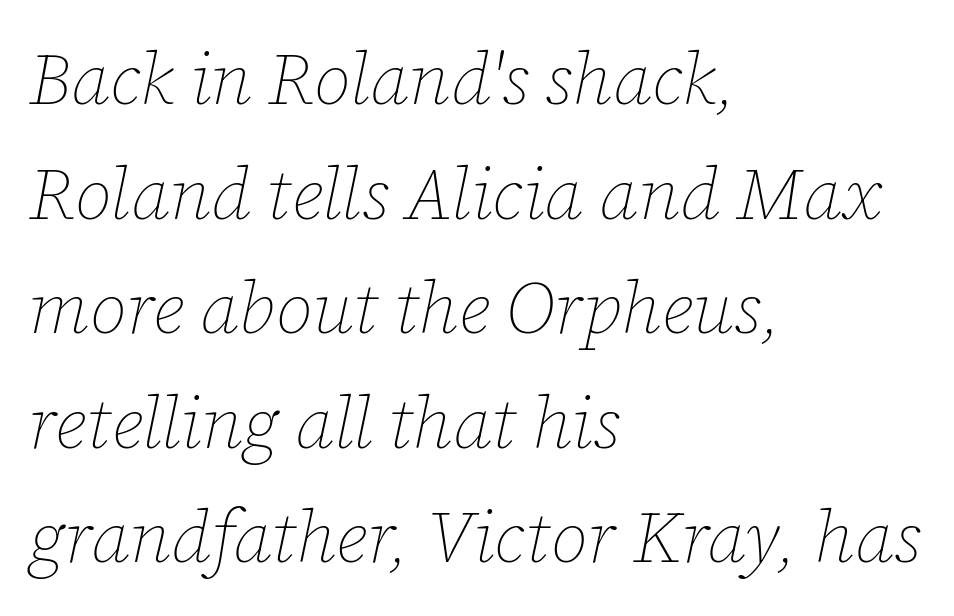
The image shows 73 px thin type, italic (leaning right); set left-aligned, normal line spacing (1.57x), normal letter spacing, not underlined; low stroke contrast and a medium x-height.
